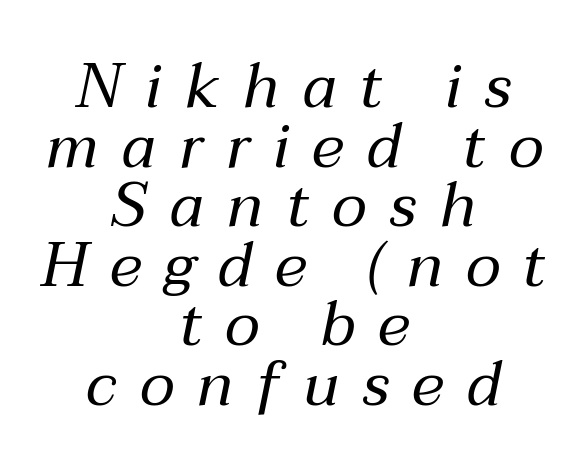
{"italic": "yes", "lean": "right", "slant_degrees": 12, "bold": "no", "weight": "regular", "width": "normal", "stroke_contrast": "medium", "x_height": "medium", "monospaced": "no", "underline": "no", "align": "center", "line_spacing": "tight", "line_spacing_ratio": 0.96, "letter_spacing": "wide", "letter_spacing_em": 0.37, "glyph_px": 62}
